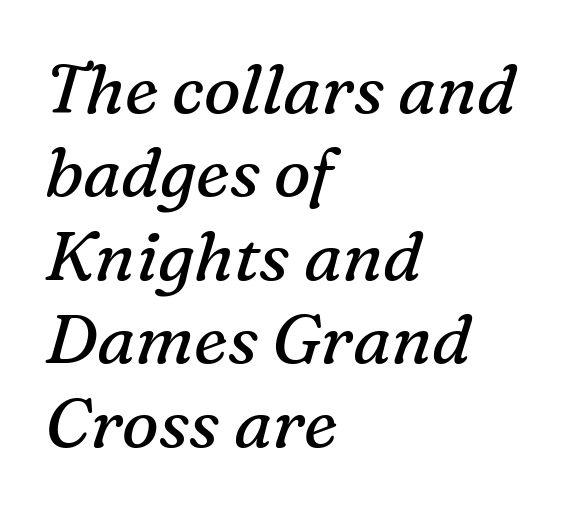
{"serif": "yes", "italic": "yes", "lean": "right", "slant_degrees": 16, "bold": "no", "weight": "regular", "width": "normal", "stroke_contrast": "medium", "x_height": "medium", "monospaced": "no", "underline": "no", "align": "left", "line_spacing_ratio": 1.21, "letter_spacing": "normal", "letter_spacing_em": 0.0, "glyph_px": 69}
